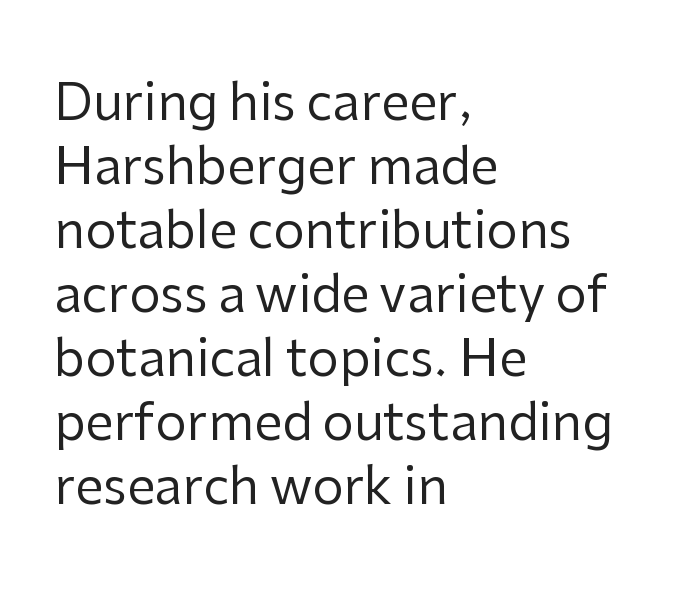
{"serif": "no", "italic": "no", "bold": "no", "weight": "regular", "width": "normal", "stroke_contrast": "low", "x_height": "medium", "monospaced": "no", "underline": "no", "align": "left", "line_spacing": "normal", "line_spacing_ratio": 1.28, "letter_spacing": "normal", "letter_spacing_em": 0.0, "glyph_px": 50}
